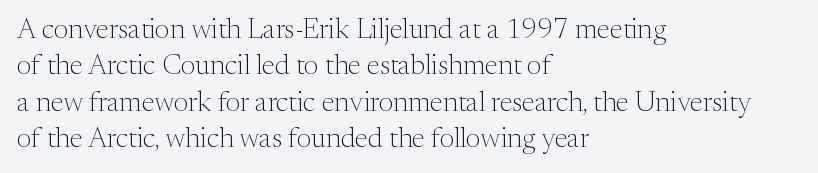
{"serif": "yes", "italic": "no", "bold": "no", "weight": "light", "width": "normal", "stroke_contrast": "medium", "x_height": "medium", "monospaced": "no", "underline": "no", "align": "left", "line_spacing": "normal", "line_spacing_ratio": 1.3, "letter_spacing": "normal", "letter_spacing_em": 0.0, "glyph_px": 28}
